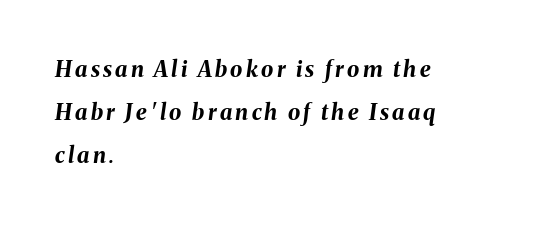
The image shows 22 px bold type, italic (leaning right); set left-aligned, loose line spacing (1.96x), not underlined.
